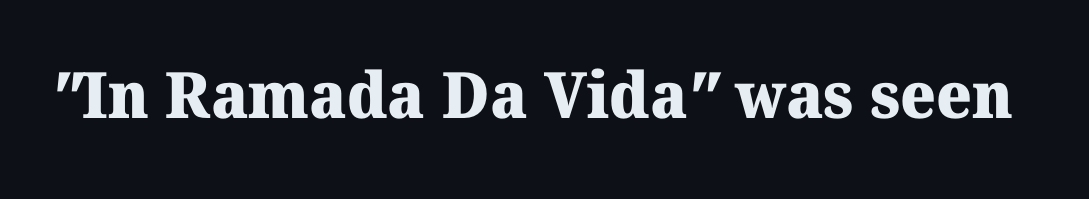
{"serif": "yes", "bold": "yes", "weight": "heavy", "width": "normal", "stroke_contrast": "medium", "x_height": "medium", "monospaced": "no", "underline": "no", "letter_spacing": "normal", "letter_spacing_em": 0.0, "glyph_px": 64}
